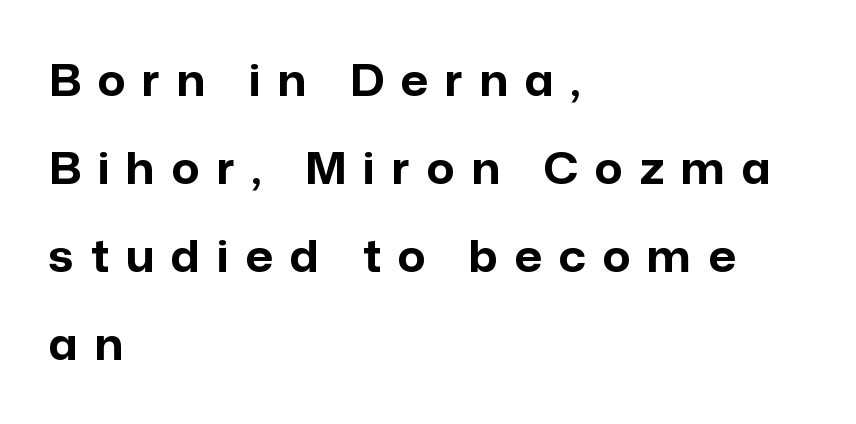
Q: Is the text bold? A: Yes.
Q: Is the text italic (slanted)? A: No, it is upright.
Q: Is the typeface a serif or a sans-serif typeface? A: Sans-serif.
Q: Is the text underlined? A: No.
Q: How is the paragraph aligned? A: Left-aligned.
Q: Is the spacing between letters normal or unusually wide? A: Unusually wide.
Q: Is the spacing between lines tight, normal or loose? A: Loose.
Q: Width (condensed, normal, or wide)? A: Normal.
Q: Stroke contrast? A: Low.
Q: x-height? A: Medium.
Q: Monospaced? A: No.
